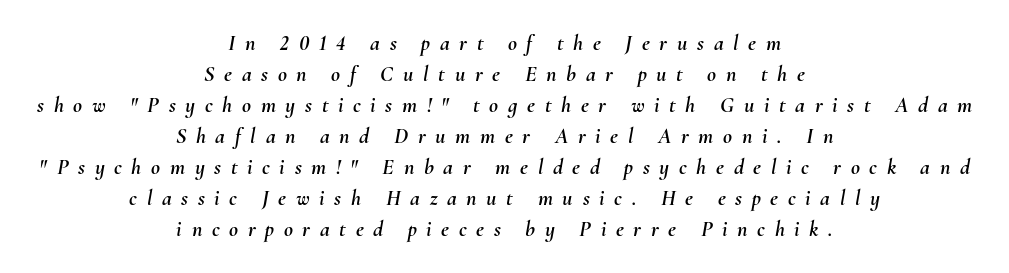
Just letters on the line, the space beneath them empty. The rag falls on both sides of this text block equally. The letters are spread apart with noticeably loose tracking. The rows are spaced the way most documents space them. Yep, that's italic — everything's leaning.
